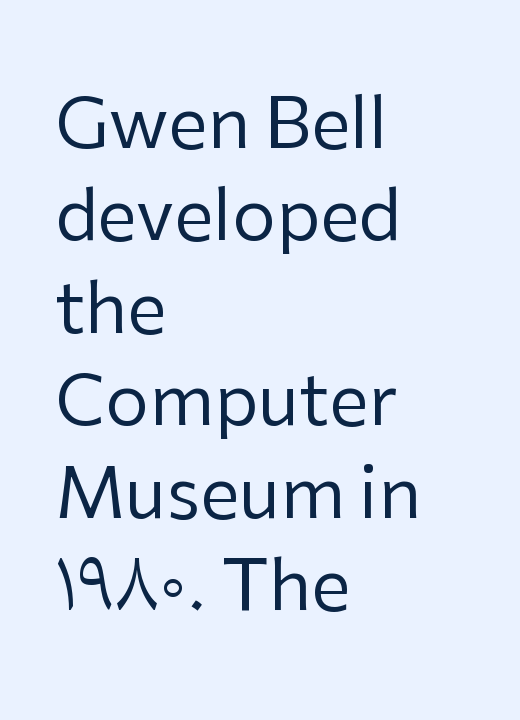
The image shows 70 px regular-weight sans-serif type, upright; set left-aligned, normal line spacing (1.32x), normal letter spacing, not underlined; low stroke contrast and a medium x-height.
